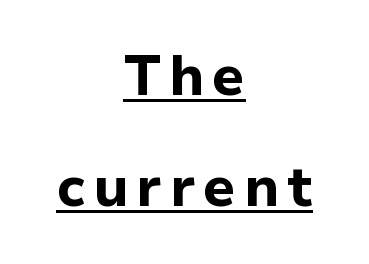
{"serif": "no", "italic": "no", "bold": "yes", "weight": "bold", "width": "normal", "stroke_contrast": "low", "x_height": "medium", "monospaced": "no", "underline": "yes", "align": "center", "line_spacing": "loose", "line_spacing_ratio": 1.98, "glyph_px": 56}
